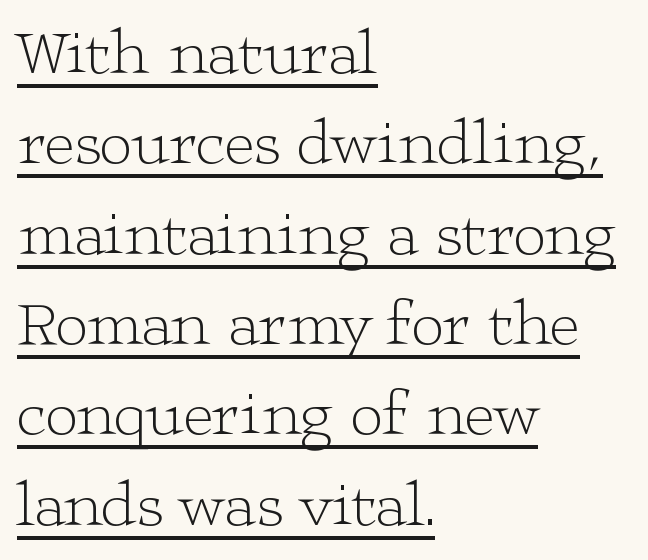
The image shows 65 px light, wide serif type, upright; set left-aligned, normal line spacing (1.39x), normal letter spacing, underlined; low stroke contrast and a medium x-height.
